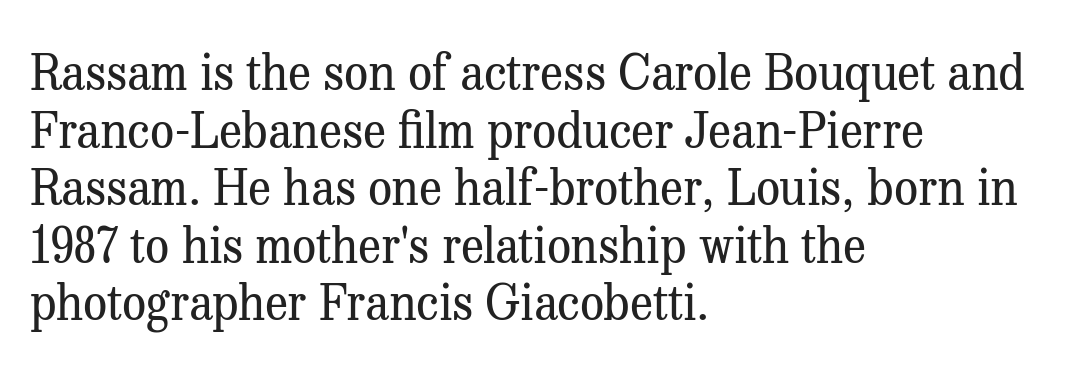
{"serif": "yes", "italic": "no", "bold": "no", "weight": "regular", "width": "normal", "stroke_contrast": "medium", "x_height": "medium", "monospaced": "no", "underline": "no", "align": "left", "line_spacing_ratio": 1.2, "letter_spacing": "normal", "letter_spacing_em": 0.0, "glyph_px": 48}
